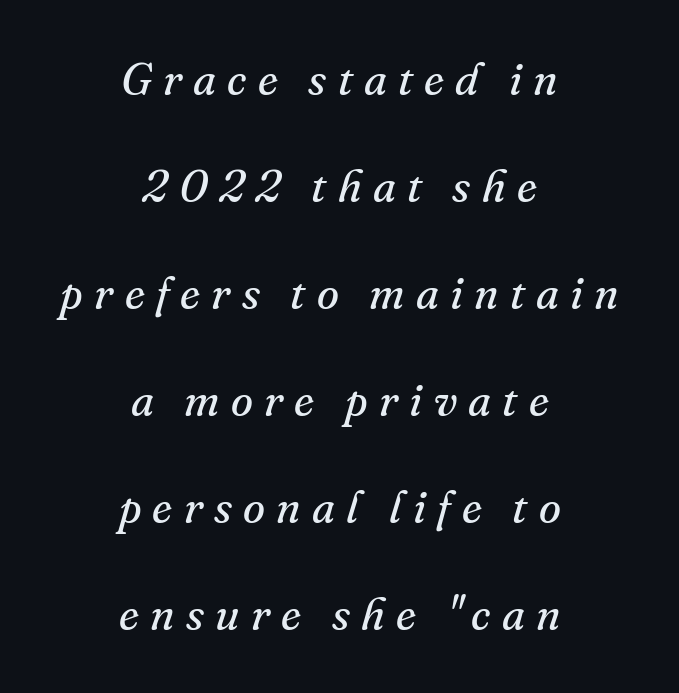
The space beneath each line is pristine and unruled. Font category for this specimen: serif. Interline gaps are noticeably wide in this sample. There is plenty of visible air inserted between adjacent glyphs. This reads as an unemphasized weight, regular at the heaviest. Caption: multi-line text, centered on the measure.
